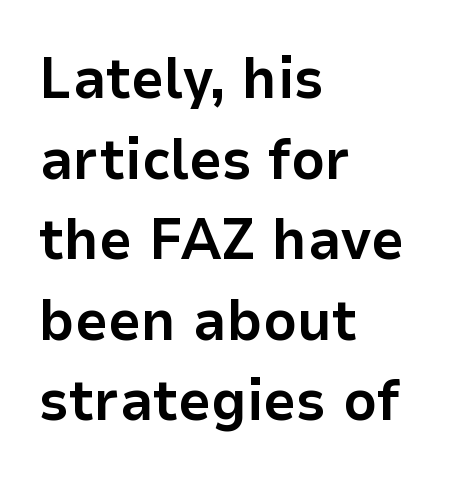
The image shows 58 px bold sans-serif type, upright; set left-aligned, normal line spacing (1.39x), normal letter spacing, not underlined; low stroke contrast and a medium x-height.
